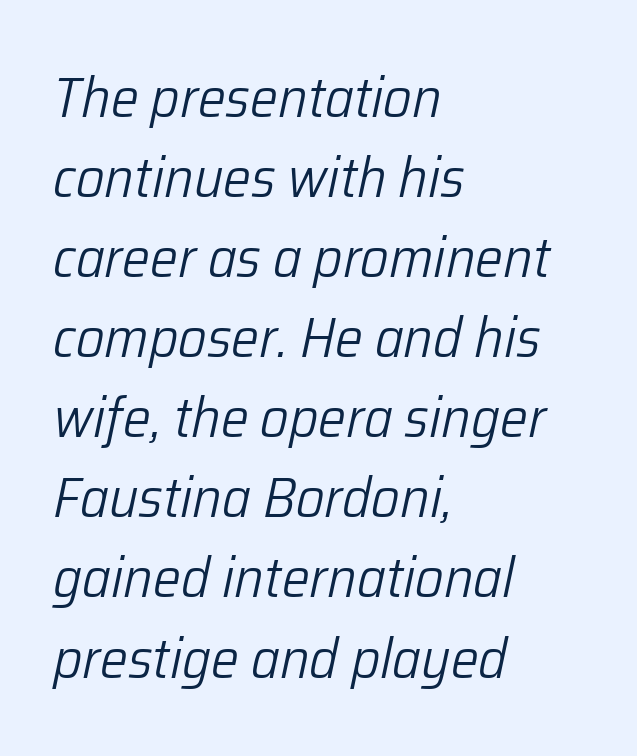
Note the varied advance widths — an 'i' is clearly narrower than an 'm'. The letters look calm and open, with moderate or lighter stems. The gaps between neighbouring characters are ordinary and unremarkable. The specimen omits any rule beneath the text block's lines. Slanted lettering throughout.
